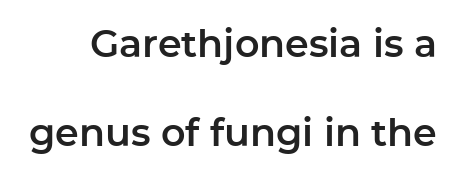
Q: Is the text italic (slanted)? A: No, it is upright.
Q: Is the typeface a serif or a sans-serif typeface? A: Sans-serif.
Q: Is the text underlined? A: No.
Q: Is the spacing between letters normal or unusually wide? A: Normal.
Q: Is the spacing between lines tight, normal or loose? A: Loose.
Q: Width (condensed, normal, or wide)? A: Normal.
Q: Stroke contrast? A: Low.
Q: x-height? A: Medium.
Q: Monospaced? A: No.
